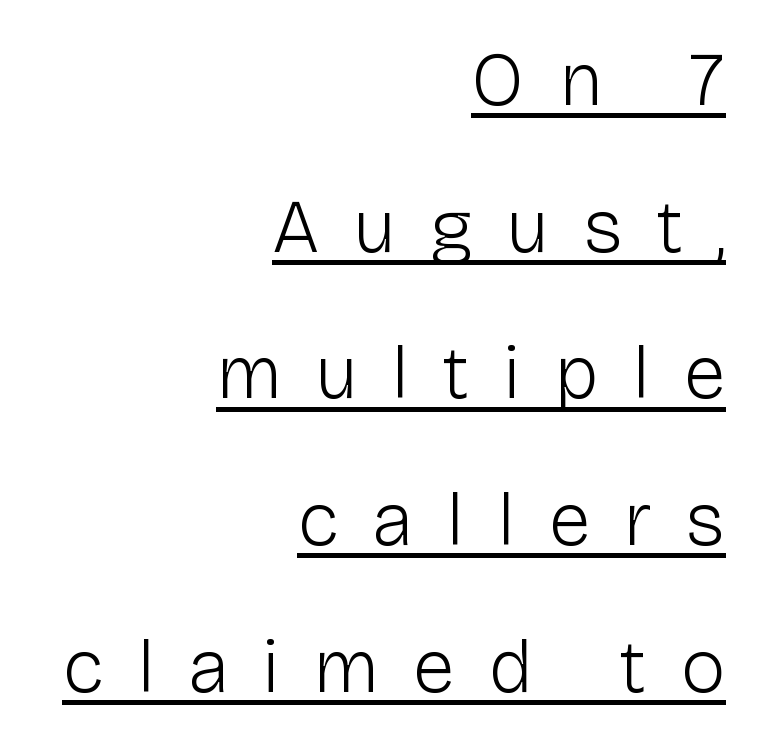
Each line of the rendering has a horizontal stroke beneath the glyphs. Check where the strokes stop: nothing finishes them off — pure sans. The rendering uses a large line-height, opening up the rows. Line ends are locked; line starts wander. Posture: straight, roman, zero tilt.
